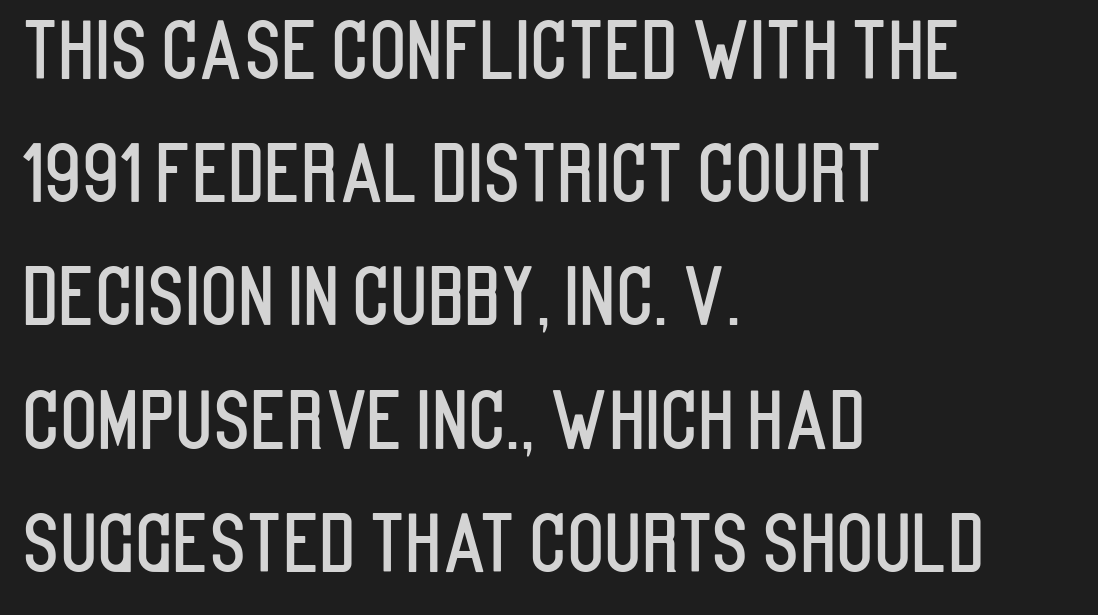
{"serif": "no", "italic": "no", "width": "condensed", "stroke_contrast": "low", "x_height": "large", "monospaced": "no", "underline": "no", "align": "left", "line_spacing": "normal", "line_spacing_ratio": 1.6, "letter_spacing": "normal", "letter_spacing_em": 0.0, "glyph_px": 77}
